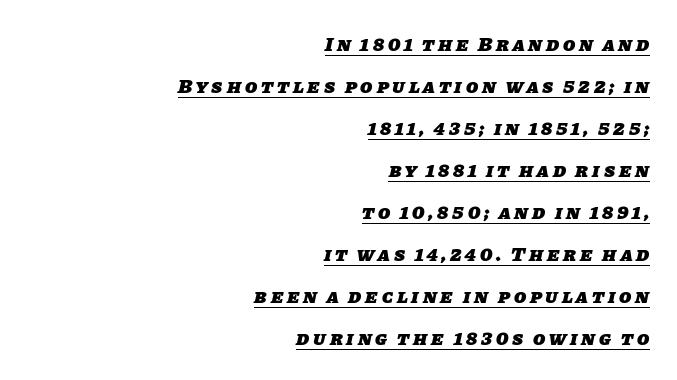
The image shows 20 px bold type; set right-aligned, loose line spacing (2.1x), underlined.
